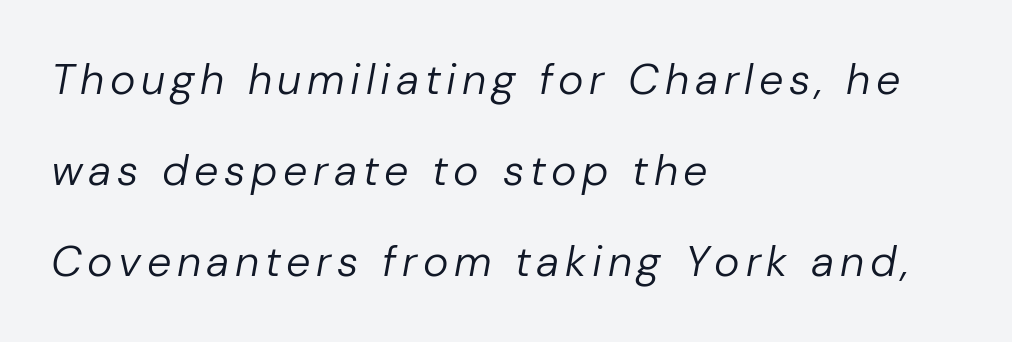
Q: Is the text bold? A: No.
Q: Is the text italic (slanted)? A: Yes, it leans right by about 10 degrees.
Q: Is the text underlined? A: No.
Q: How is the paragraph aligned? A: Left-aligned.
Q: Is the spacing between lines tight, normal or loose? A: Loose.
Q: Width (condensed, normal, or wide)? A: Normal.
Q: Stroke contrast? A: Low.
Q: x-height? A: Medium.
Q: Monospaced? A: No.
